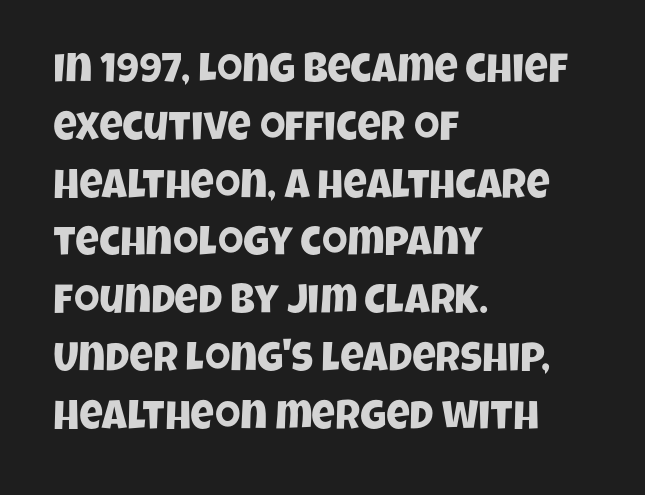
Q: Is the typeface a serif or a sans-serif typeface? A: Sans-serif.
Q: Is the text underlined? A: No.
Q: How is the paragraph aligned? A: Left-aligned.
Q: Is the spacing between letters normal or unusually wide? A: Normal.
Q: Is the spacing between lines tight, normal or loose? A: Normal.
Q: Width (condensed, normal, or wide)? A: Condensed.
Q: Stroke contrast? A: Low.
Q: x-height? A: Large.
Q: Monospaced? A: No.
